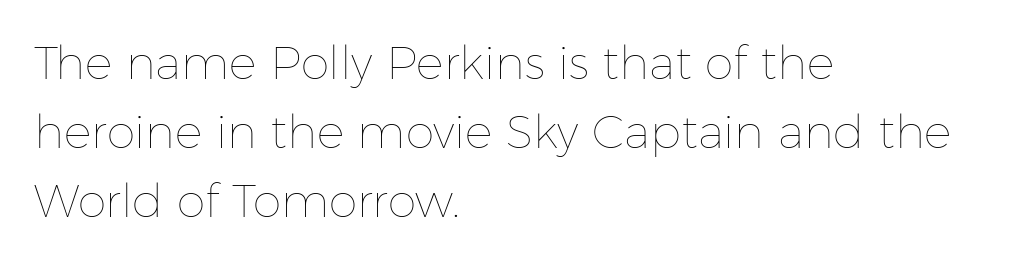
The image shows 46 px thin type, upright; set left-aligned, normal line spacing (1.5x), normal letter spacing, not underlined; low stroke contrast and a medium x-height.
